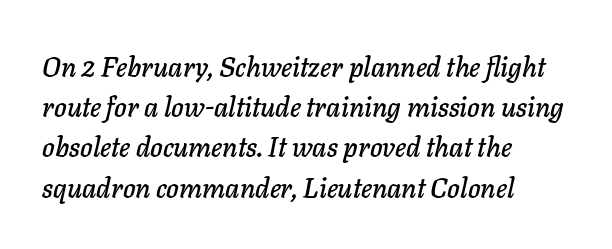
The image shows 27 px text type, italic (leaning right); set left-aligned, normal line spacing (1.49x), normal letter spacing, not underlined.
